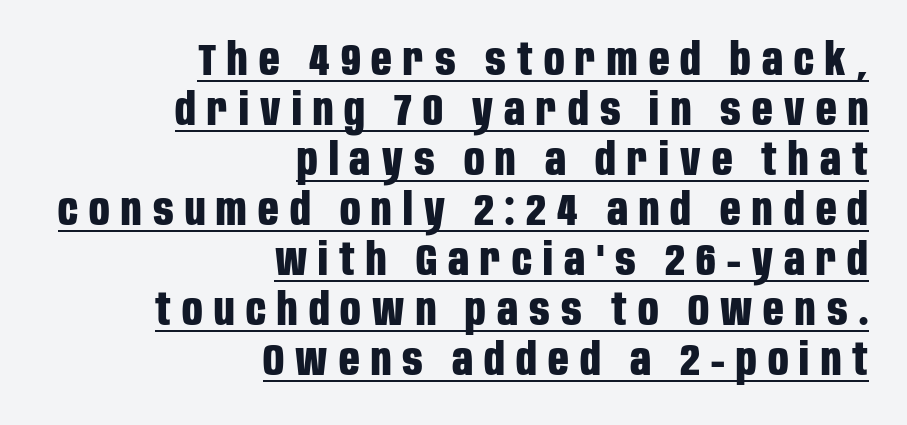
The image shows 45 px bold, condensed sans-serif type, upright; set right-aligned, tight line spacing (1.11x), unusually wide letter spacing (+0.25 em), underlined; low stroke contrast and a large x-height.
